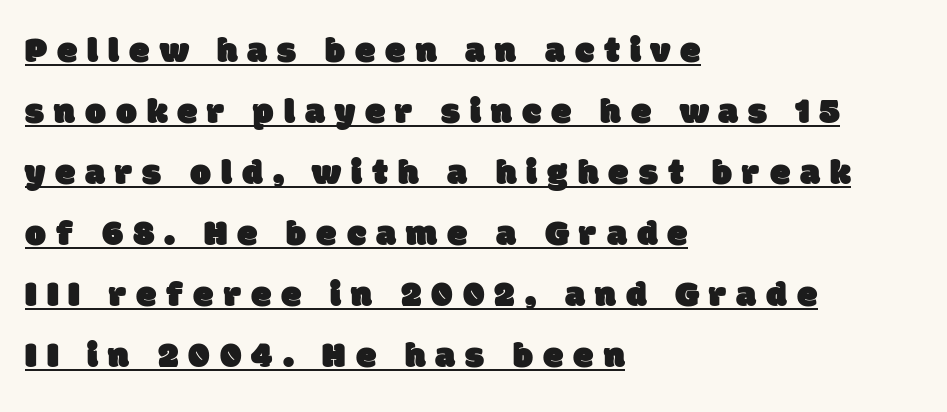
{"serif": "no", "width": "normal", "stroke_contrast": "low", "x_height": "large", "monospaced": "no", "underline": "yes", "align": "left", "line_spacing": "normal", "line_spacing_ratio": 1.65, "letter_spacing": "wide", "letter_spacing_em": 0.27, "glyph_px": 37}
